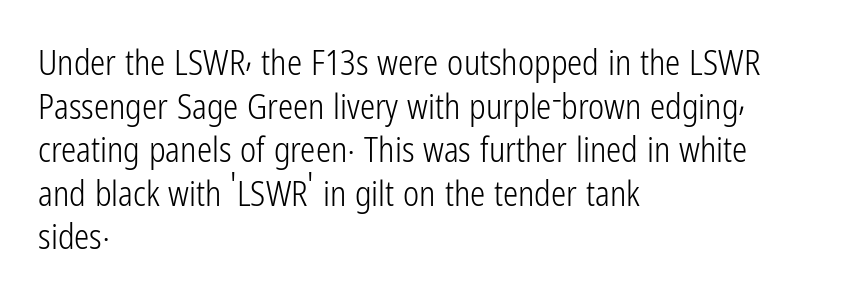
{"serif": "no", "italic": "no", "bold": "no", "weight": "light", "width": "condensed", "stroke_contrast": "low", "x_height": "medium", "monospaced": "no", "underline": "no", "align": "left", "line_spacing": "normal", "line_spacing_ratio": 1.28, "letter_spacing": "normal", "letter_spacing_em": 0.0, "glyph_px": 34}
